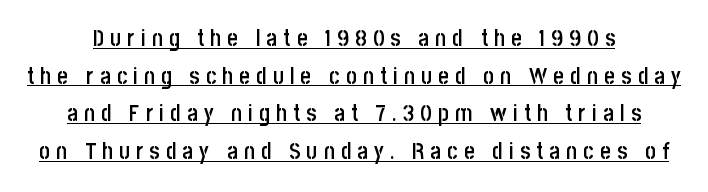
{"italic": "no", "bold": "semi", "underline": "yes", "line_spacing": "normal", "line_spacing_ratio": 1.64, "letter_spacing": "wide", "letter_spacing_em": 0.27, "glyph_px": 23}
